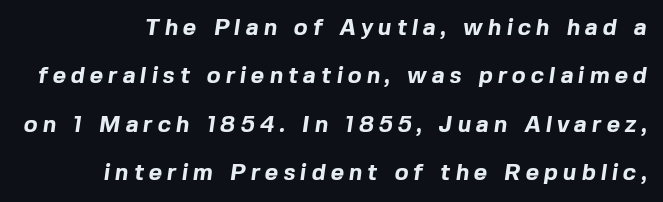
Q: Is the text bold? A: Yes.
Q: Is the text underlined? A: No.
Q: Is the spacing between letters normal or unusually wide? A: Unusually wide.
Q: Is the spacing between lines tight, normal or loose? A: Loose.
